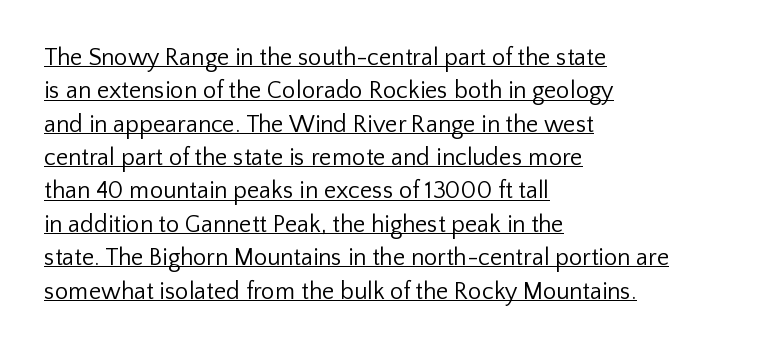
{"italic": "no", "bold": "no", "underline": "yes", "align": "left", "line_spacing": "normal", "line_spacing_ratio": 1.39, "letter_spacing": "normal", "letter_spacing_em": 0.0, "glyph_px": 24}
